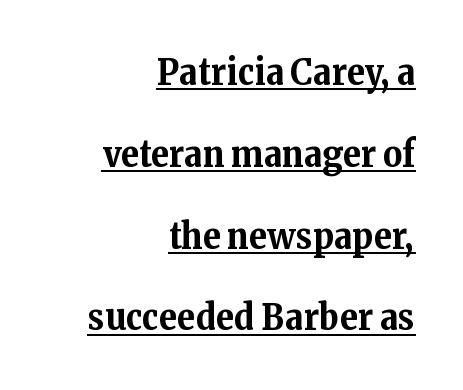
Q: Is the text bold? A: Yes.
Q: Is the text italic (slanted)? A: No, it is upright.
Q: Is the typeface a serif or a sans-serif typeface? A: Serif.
Q: Is the text underlined? A: Yes.
Q: How is the paragraph aligned? A: Right-aligned.
Q: Is the spacing between letters normal or unusually wide? A: Normal.
Q: Is the spacing between lines tight, normal or loose? A: Loose.
Q: Width (condensed, normal, or wide)? A: Normal.
Q: Stroke contrast? A: Medium.
Q: x-height? A: Medium.
Q: Monospaced? A: No.
